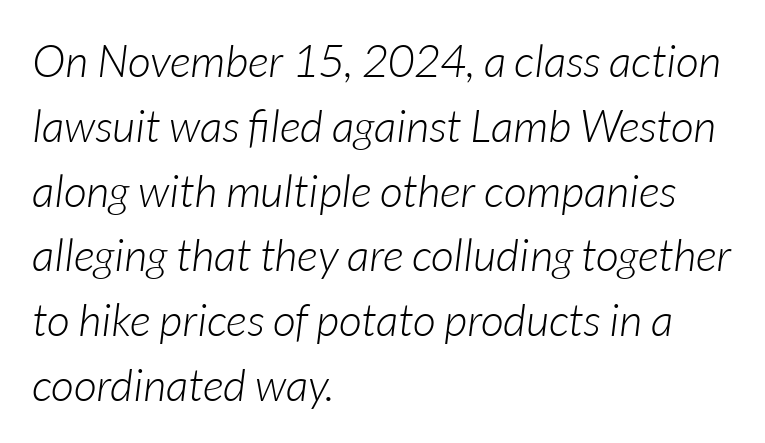
{"italic": "yes", "lean": "right", "slant_degrees": 7, "bold": "no", "weight": "light", "width": "normal", "stroke_contrast": "low", "x_height": "medium", "monospaced": "no", "underline": "no", "align": "left", "line_spacing": "normal", "line_spacing_ratio": 1.44, "letter_spacing": "normal", "letter_spacing_em": 0.0, "glyph_px": 45}
